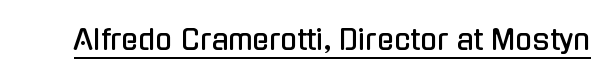
{"serif": "no", "italic": "no", "width": "condensed", "stroke_contrast": "low", "x_height": "medium", "monospaced": "no", "underline": "yes", "letter_spacing": "normal", "letter_spacing_em": 0.0, "glyph_px": 28}
